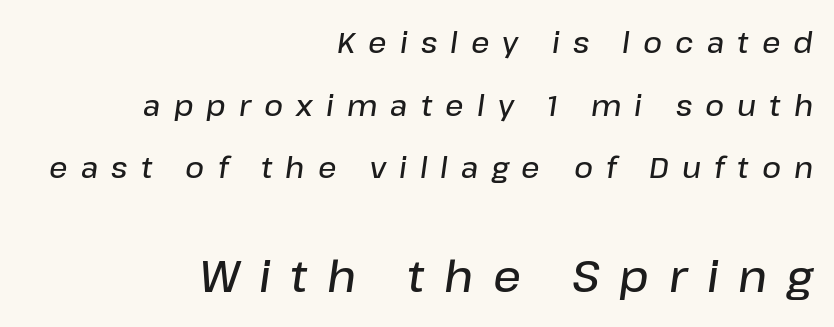
Q: Is the text bold? A: Semi-bold.
Q: Is the text italic (slanted)? A: Yes, it leans right by about 8 degrees.
Q: Is the text underlined? A: No.
Q: How is the paragraph aligned? A: Right-aligned.
Q: Is the spacing between letters normal or unusually wide? A: Unusually wide.
Q: Is the spacing between lines tight, normal or loose? A: Loose.
Q: Which block of text is set in a larger size, the first (top) or the second (bottom)? A: The second (bottom) one.
Q: Width (condensed, normal, or wide)? A: Normal.
Q: Stroke contrast? A: Low.
Q: x-height? A: Medium.
Q: Monospaced? A: No.
